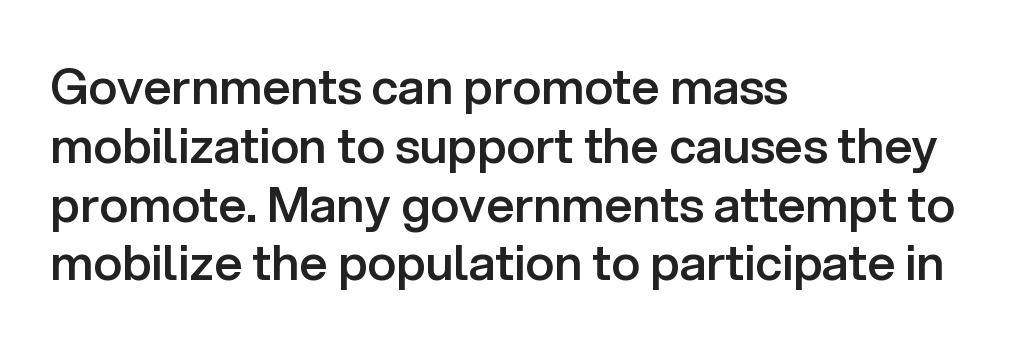
Q: Is the text bold? A: Semi-bold.
Q: Is the text italic (slanted)? A: No, it is upright.
Q: Is the typeface a serif or a sans-serif typeface? A: Sans-serif.
Q: Is the text underlined? A: No.
Q: How is the paragraph aligned? A: Left-aligned.
Q: Is the spacing between letters normal or unusually wide? A: Normal.
Q: Width (condensed, normal, or wide)? A: Normal.
Q: Stroke contrast? A: Low.
Q: x-height? A: Medium.
Q: Monospaced? A: No.
